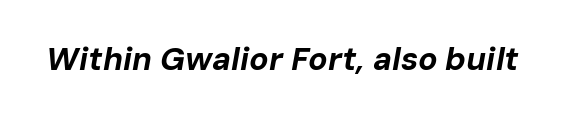
In terms of letterspacing, this is plain default setting. Letters rest on an invisible, unmarked baseline. These lines are rendered in a variable-pitch font. The text carries the slant typical of an italic or oblique font. Each glyph is drawn with heavy, bold strokes.
